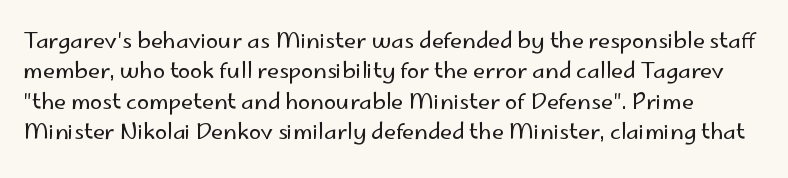
The image shows 22 px text type, upright; set normal line spacing (1.38x), normal letter spacing, not underlined.
